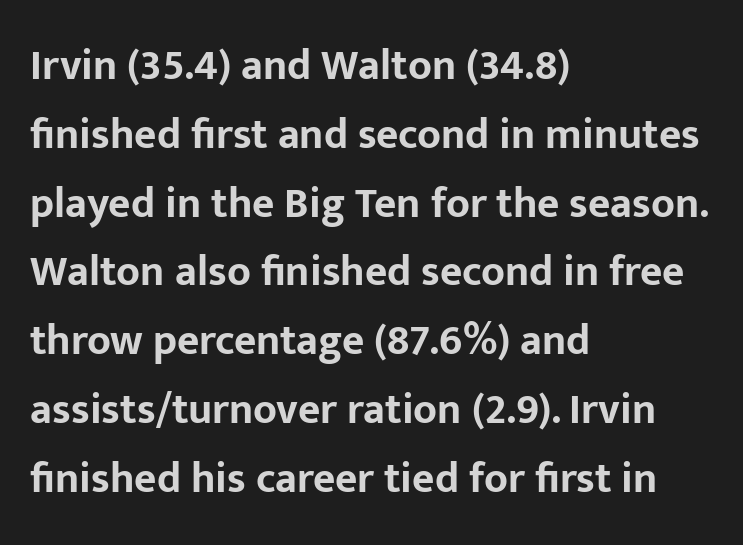
Students, this is bold: see how much ink each stroke carries. In terms of letterform style, serifs are entirely absent. The glyphs are unaccompanied by any horizontal stroke below them. When letters stand straight like this, we call the style roman or upright.
